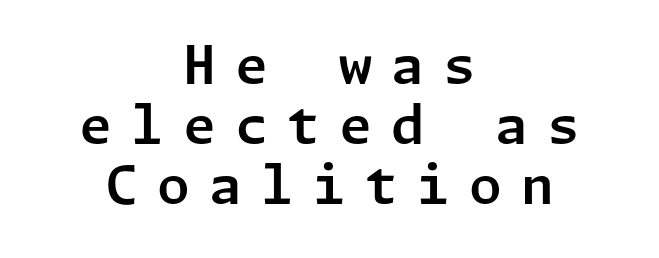
The image shows 53 px sans-serif type, upright; set centered, tight line spacing (1.13x), unusually wide letter spacing (+0.36 em), not underlined; low stroke contrast and a medium x-height.
